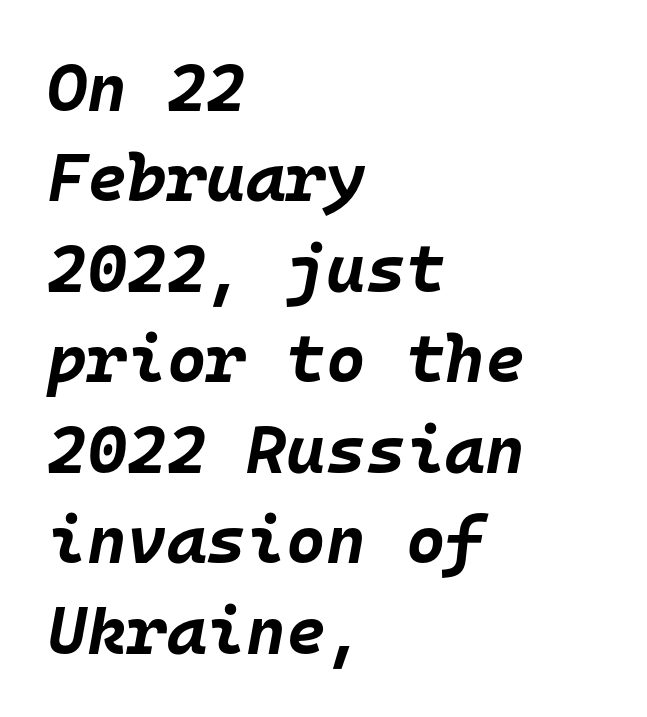
{"italic": "yes", "lean": "right", "slant_degrees": 10, "bold": "yes", "weight": "bold", "width": "normal", "stroke_contrast": "low", "x_height": "large", "monospaced": "yes", "underline": "no", "align": "left", "line_spacing": "normal", "line_spacing_ratio": 1.33, "letter_spacing": "normal", "letter_spacing_em": 0.0, "glyph_px": 68}
